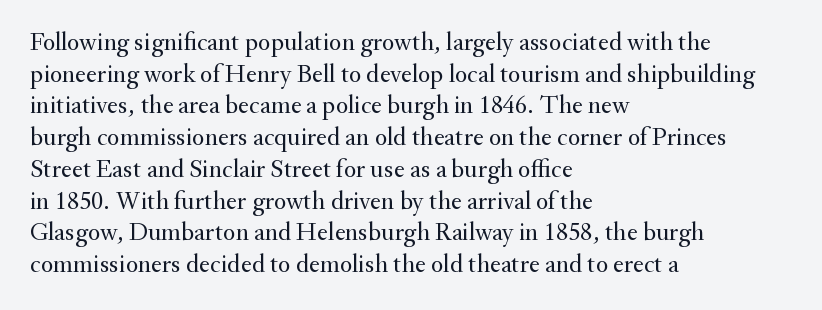
The image shows 26 px text type, upright; set left-aligned, line spacing 1.22x, normal letter spacing, not underlined.
